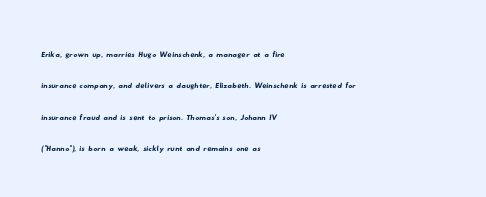
The image shows 20 px text type; set left-aligned, normal line spacing (1.57x), normal letter spacing, not underlined.
